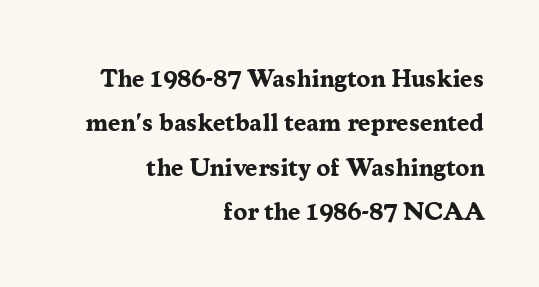
The image shows 25 px bold type, upright; set right-aligned, line spacing 1.78x, normal letter spacing, not underlined.
